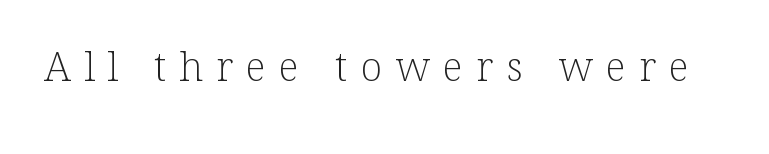
The image shows 40 px light serif type, upright; set unusually wide letter spacing (+0.33 em), not underlined; low stroke contrast and a medium x-height.
